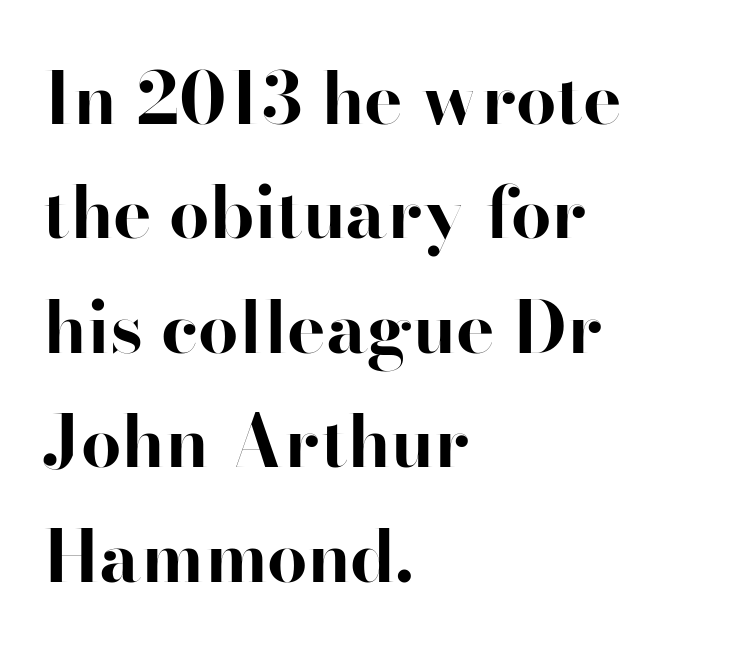
Q: Is the text bold? A: Yes.
Q: Is the text italic (slanted)? A: No, it is upright.
Q: Is the typeface a serif or a sans-serif typeface? A: Sans-serif.
Q: Is the text underlined? A: No.
Q: How is the paragraph aligned? A: Left-aligned.
Q: Is the spacing between letters normal or unusually wide? A: Normal.
Q: Is the spacing between lines tight, normal or loose? A: Normal.
Q: Width (condensed, normal, or wide)? A: Normal.
Q: Stroke contrast? A: High.
Q: x-height? A: Small.
Q: Monospaced? A: No.
